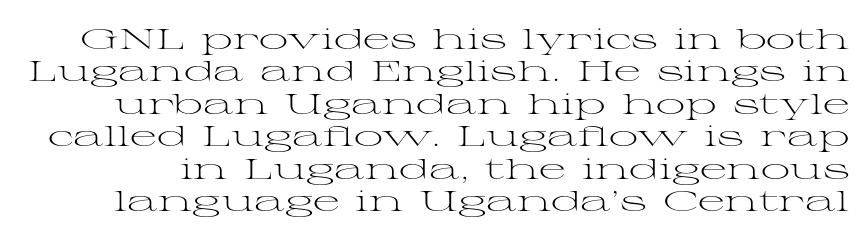
{"serif": "yes", "italic": "no", "bold": "no", "weight": "light", "width": "wide", "stroke_contrast": "medium", "x_height": "medium", "monospaced": "no", "underline": "no", "line_spacing": "tight", "line_spacing_ratio": 1.12, "letter_spacing": "normal", "letter_spacing_em": 0.0, "glyph_px": 29}
